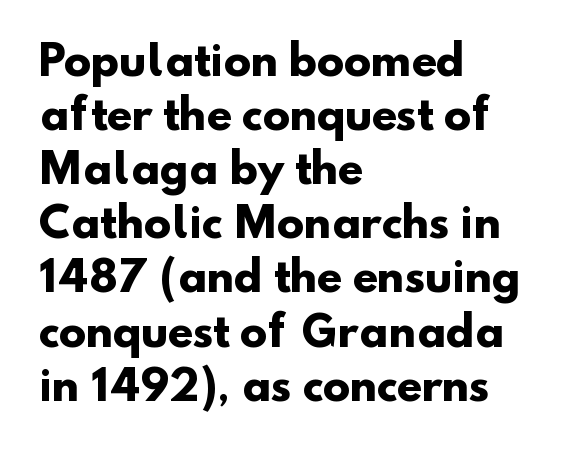
{"serif": "no", "bold": "yes", "weight": "heavy", "width": "normal", "stroke_contrast": "low", "x_height": "small", "monospaced": "no", "underline": "no", "align": "left", "line_spacing": "normal", "line_spacing_ratio": 1.32, "letter_spacing": "normal", "letter_spacing_em": 0.0, "glyph_px": 41}
